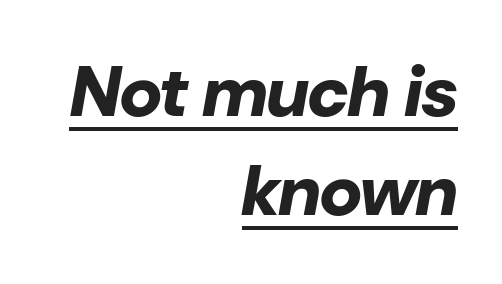
Q: Is the text bold? A: Yes.
Q: Is the text italic (slanted)? A: Yes, it leans right by about 10 degrees.
Q: Is the text underlined? A: Yes.
Q: How is the paragraph aligned? A: Right-aligned.
Q: Is the spacing between letters normal or unusually wide? A: Normal.
Q: Is the spacing between lines tight, normal or loose? A: Normal.
Q: Width (condensed, normal, or wide)? A: Normal.
Q: Stroke contrast? A: Low.
Q: x-height? A: Medium.
Q: Monospaced? A: No.
